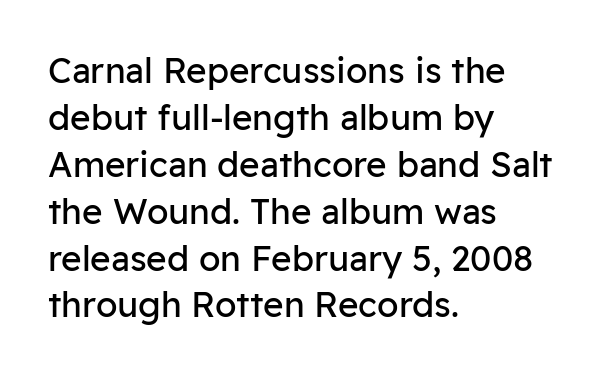
Q: Is the text bold? A: No.
Q: Is the text italic (slanted)? A: No, it is upright.
Q: Is the typeface a serif or a sans-serif typeface? A: Sans-serif.
Q: Is the text underlined? A: No.
Q: How is the paragraph aligned? A: Left-aligned.
Q: Is the spacing between letters normal or unusually wide? A: Normal.
Q: Is the spacing between lines tight, normal or loose? A: Normal.
Q: Width (condensed, normal, or wide)? A: Normal.
Q: Stroke contrast? A: Low.
Q: x-height? A: Medium.
Q: Monospaced? A: No.
